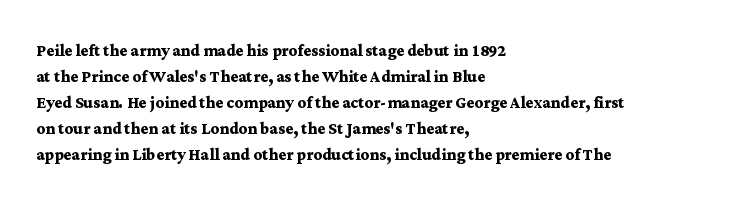
{"italic": "no", "bold": "yes", "underline": "no", "align": "left", "line_spacing_ratio": 1.24, "letter_spacing": "normal", "letter_spacing_em": 0.0, "glyph_px": 21}
